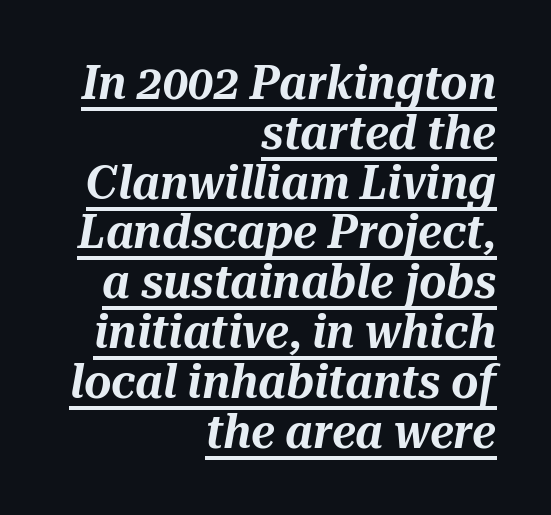
The image shows 47 px text type, italic (leaning right); set right-aligned, tight line spacing (1.06x), normal letter spacing, underlined; medium stroke contrast and a medium x-height.
